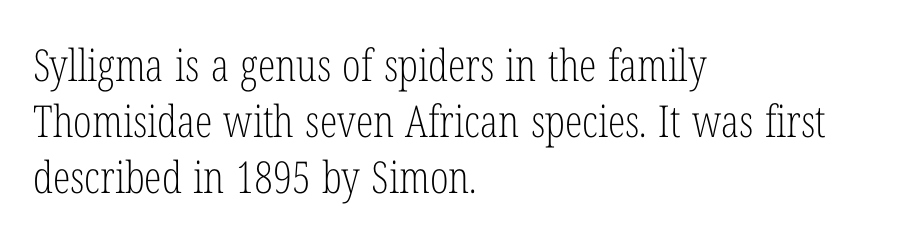
Q: Is the text bold? A: No.
Q: Is the text italic (slanted)? A: No, it is upright.
Q: Is the typeface a serif or a sans-serif typeface? A: Serif.
Q: Is the text underlined? A: No.
Q: How is the paragraph aligned? A: Left-aligned.
Q: Is the spacing between letters normal or unusually wide? A: Normal.
Q: Is the spacing between lines tight, normal or loose? A: Normal.
Q: Width (condensed, normal, or wide)? A: Condensed.
Q: Stroke contrast? A: Low.
Q: x-height? A: Medium.
Q: Monospaced? A: No.
